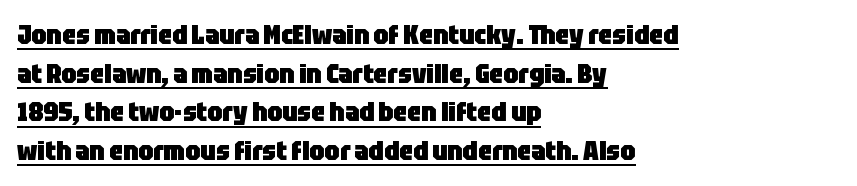
The image shows 27 px bold type, upright; set left-aligned, normal line spacing (1.43x), normal letter spacing, underlined.
